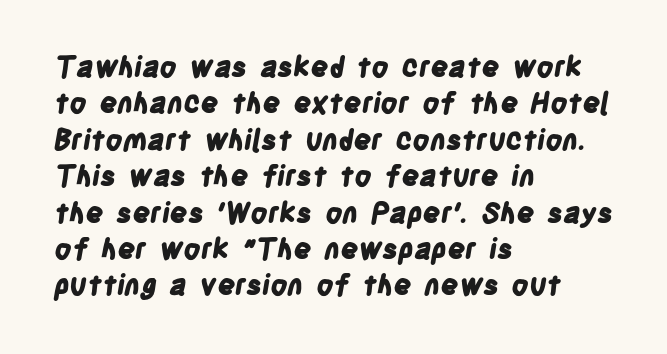
The image shows 28 px bold, condensed sans-serif type; set left-aligned, normal line spacing (1.3x), normal letter spacing, not underlined; low stroke contrast and a large x-height.
